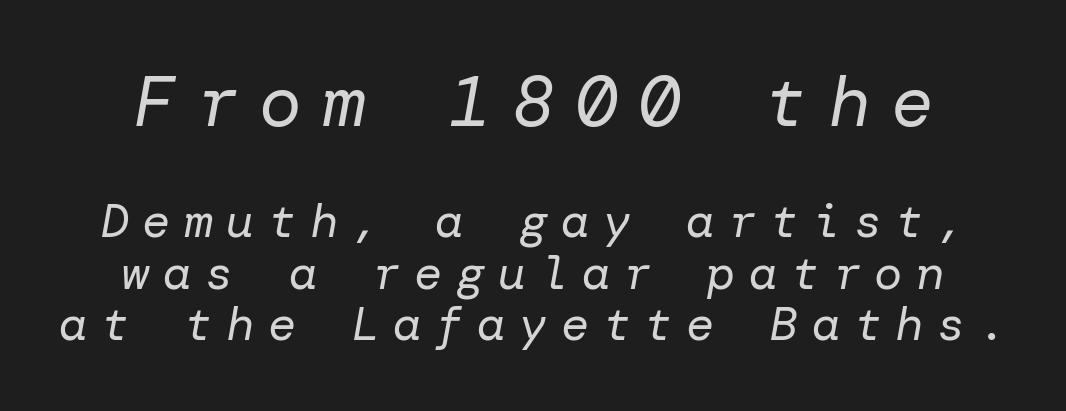
{"italic": "yes", "lean": "right", "slant_degrees": 10, "bold": "no", "weight": "regular", "width": "normal", "stroke_contrast": "low", "x_height": "medium", "underline": "no", "line_spacing": "tight", "line_spacing_ratio": 1.1, "letter_spacing": "wide", "letter_spacing_em": 0.29, "larger_block": "first", "size_ratio": 1.51, "glyph_px": 71}
